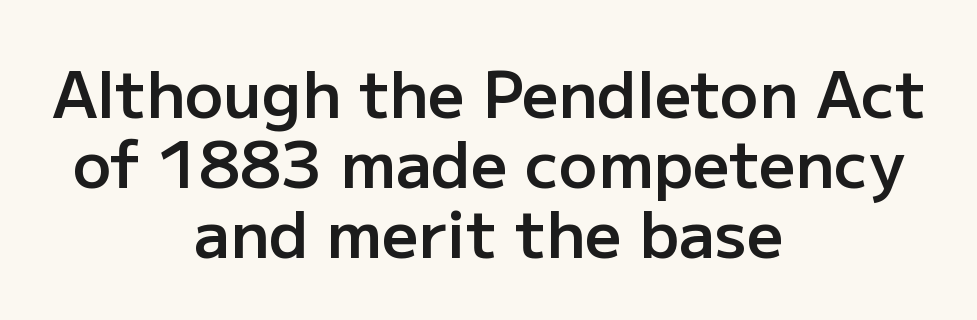
Q: Is the text bold? A: Semi-bold.
Q: Is the text italic (slanted)? A: No, it is upright.
Q: Is the typeface a serif or a sans-serif typeface? A: Sans-serif.
Q: Is the text underlined? A: No.
Q: How is the paragraph aligned? A: Centered.
Q: Is the spacing between letters normal or unusually wide? A: Normal.
Q: Is the spacing between lines tight, normal or loose? A: Tight.
Q: Width (condensed, normal, or wide)? A: Normal.
Q: Stroke contrast? A: Low.
Q: x-height? A: Medium.
Q: Monospaced? A: No.
